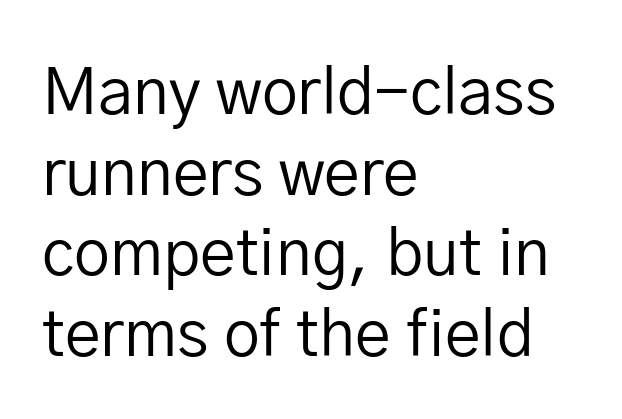
The compositor pushed each line to the left boundary. The letters advance in unequal steps, a hallmark of proportional type. The letters stand straight up with perfectly vertical stems. Each stroke keeps to a modest, everyday thickness or less.
